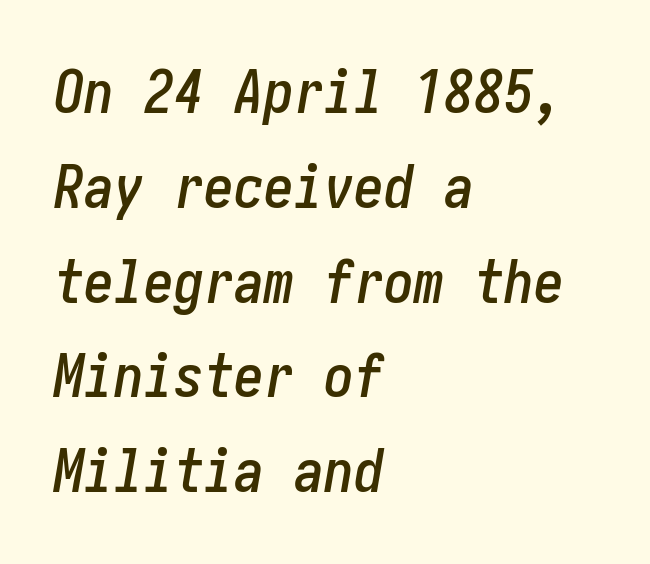
Q: Is the text italic (slanted)? A: Yes, it leans right by about 10 degrees.
Q: Is the text underlined? A: No.
Q: How is the paragraph aligned? A: Left-aligned.
Q: Is the spacing between letters normal or unusually wide? A: Normal.
Q: Is the spacing between lines tight, normal or loose? A: Normal.
Q: Width (condensed, normal, or wide)? A: Condensed.
Q: Stroke contrast? A: Low.
Q: x-height? A: Medium.
